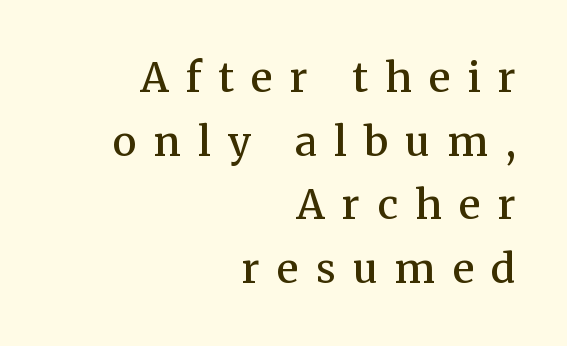
Q: Is the text bold? A: Semi-bold.
Q: Is the text italic (slanted)? A: No, it is upright.
Q: Is the typeface a serif or a sans-serif typeface? A: Serif.
Q: Is the text underlined? A: No.
Q: How is the paragraph aligned? A: Right-aligned.
Q: Is the spacing between letters normal or unusually wide? A: Unusually wide.
Q: Is the spacing between lines tight, normal or loose? A: Normal.
Q: Width (condensed, normal, or wide)? A: Normal.
Q: Stroke contrast? A: Medium.
Q: x-height? A: Medium.
Q: Monospaced? A: No.
